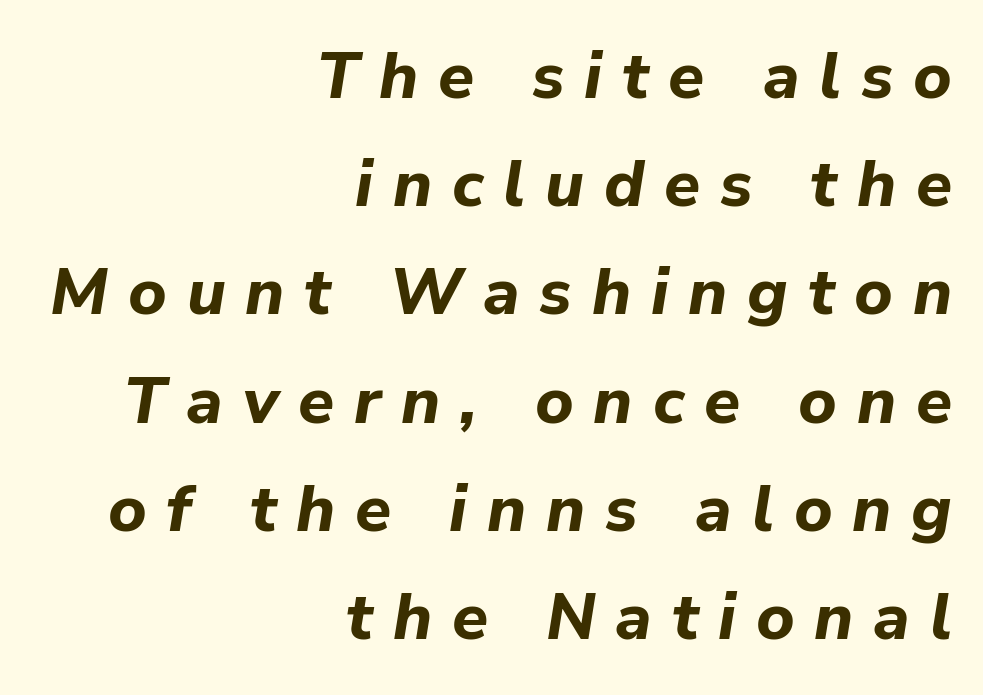
{"italic": "yes", "lean": "right", "slant_degrees": 9, "bold": "yes", "weight": "bold", "width": "normal", "stroke_contrast": "low", "x_height": "medium", "monospaced": "no", "underline": "no", "align": "right", "line_spacing": "normal", "line_spacing_ratio": 1.64, "letter_spacing": "wide", "letter_spacing_em": 0.3, "glyph_px": 66}
